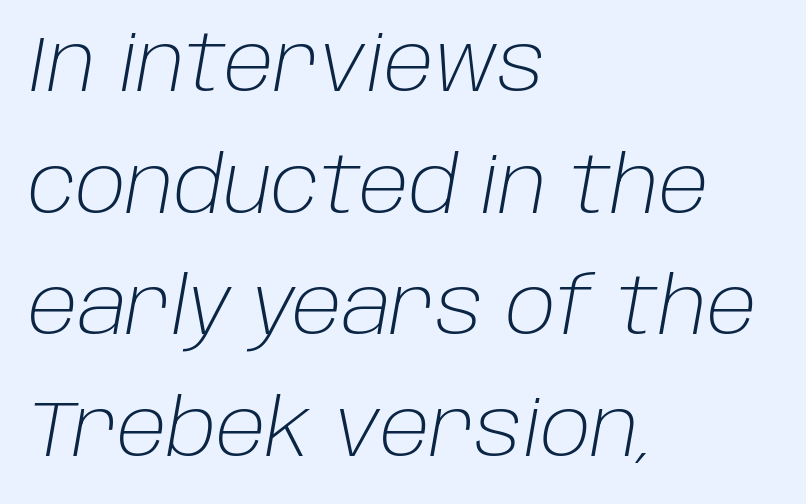
The image shows 78 px light type, italic (leaning right); set left-aligned, normal line spacing (1.56x), normal letter spacing, not underlined; low stroke contrast and a large x-height.
